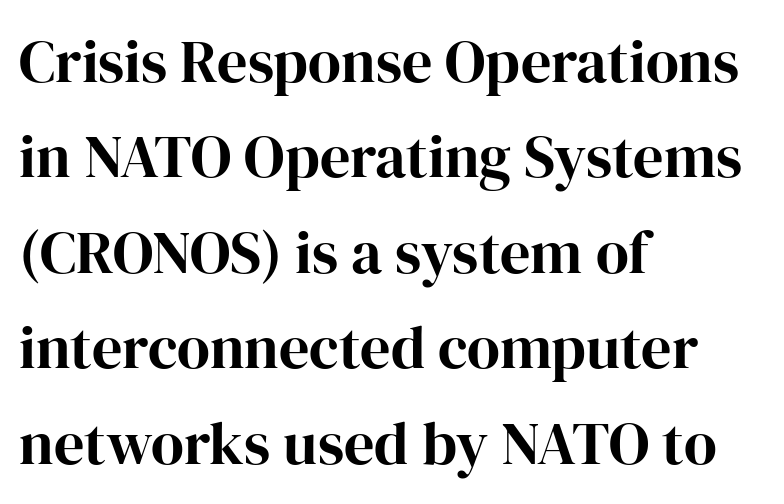
Q: Is the text italic (slanted)? A: No, it is upright.
Q: Is the typeface a serif or a sans-serif typeface? A: Serif.
Q: Is the text underlined? A: No.
Q: How is the paragraph aligned? A: Left-aligned.
Q: Is the spacing between letters normal or unusually wide? A: Normal.
Q: Is the spacing between lines tight, normal or loose? A: Normal.
Q: Width (condensed, normal, or wide)? A: Normal.
Q: Stroke contrast? A: High.
Q: x-height? A: Medium.
Q: Monospaced? A: No.
